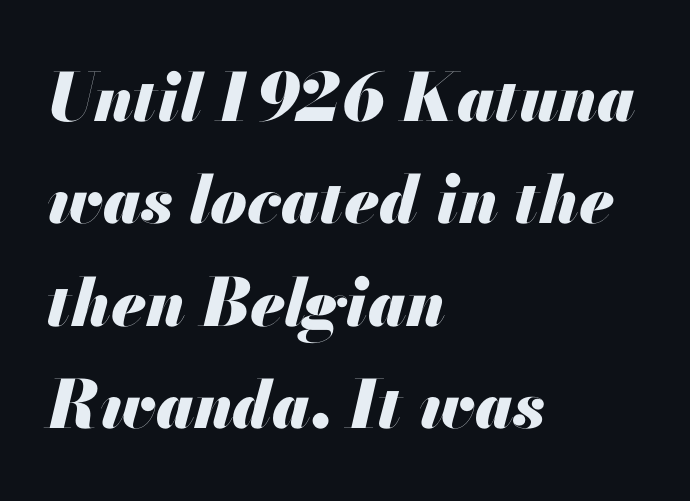
Q: Is the text bold? A: Yes.
Q: Is the text italic (slanted)? A: Yes, it leans right by about 13 degrees.
Q: Is the text underlined? A: No.
Q: How is the paragraph aligned? A: Left-aligned.
Q: Is the spacing between letters normal or unusually wide? A: Normal.
Q: Is the spacing between lines tight, normal or loose? A: Normal.
Q: Width (condensed, normal, or wide)? A: Normal.
Q: Stroke contrast? A: Medium.
Q: x-height? A: Small.
Q: Monospaced? A: No.
